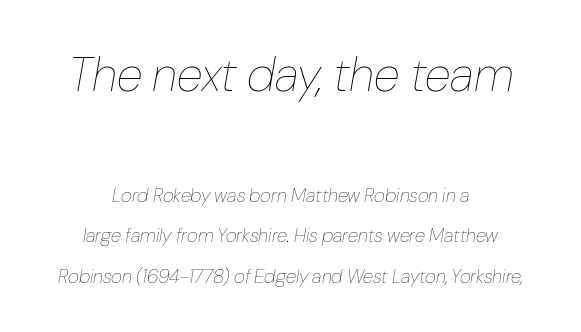
This sample trades compactness for vertical openness between lines. What stands out about the letter spacing? Nothing — it is the standard amount. Stems and bowls with no extra thickness — not bold. Designer's note — italics engaged. This sample has the flowing, uneven cadence of proportional lettering. Unmarked baselines from the first word to the last.
